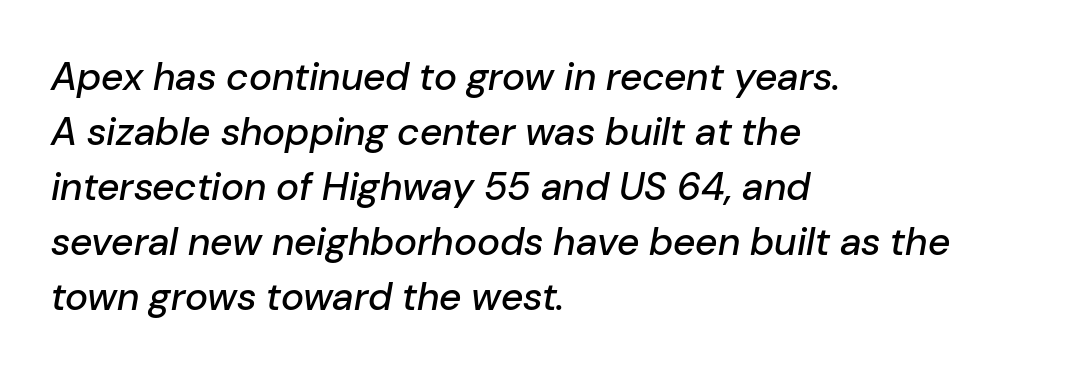
Q: Is the text italic (slanted)? A: Yes, it leans right by about 10 degrees.
Q: Is the text underlined? A: No.
Q: How is the paragraph aligned? A: Left-aligned.
Q: Is the spacing between letters normal or unusually wide? A: Normal.
Q: Is the spacing between lines tight, normal or loose? A: Normal.
Q: Width (condensed, normal, or wide)? A: Normal.
Q: Stroke contrast? A: Low.
Q: x-height? A: Medium.
Q: Monospaced? A: No.
